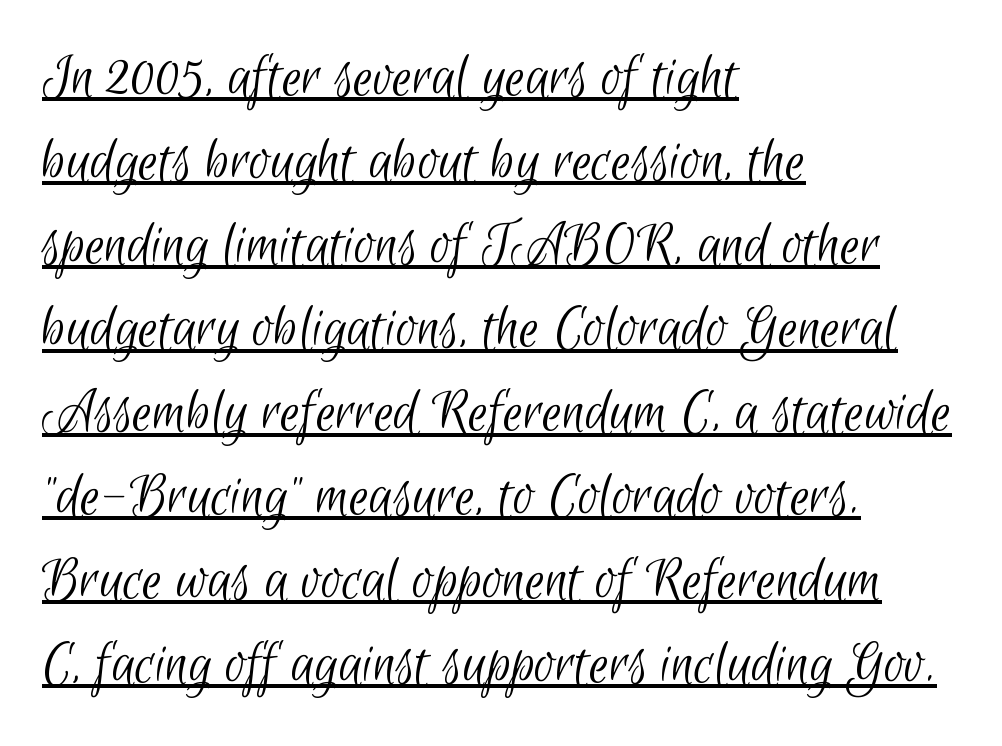
This sample is left-justified, so line endings fall wherever the words run out. Each word holds together tightly as a unit, with standard inter-letter gaps. Caption: lettering with a line underneath. Leading: standard. The typeface chosen for these lines omits serifs. The weight tops out at a normal text grade.
